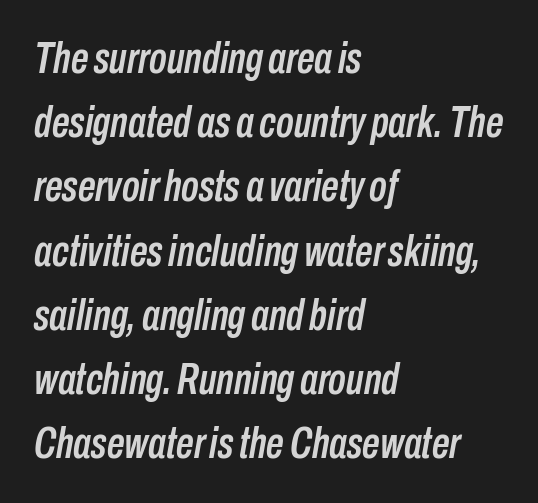
Q: Is the text italic (slanted)? A: Yes, it leans right by about 10 degrees.
Q: Is the text underlined? A: No.
Q: How is the paragraph aligned? A: Left-aligned.
Q: Is the spacing between letters normal or unusually wide? A: Normal.
Q: Is the spacing between lines tight, normal or loose? A: Normal.
Q: Width (condensed, normal, or wide)? A: Condensed.
Q: Stroke contrast? A: Low.
Q: x-height? A: Medium.
Q: Monospaced? A: No.
